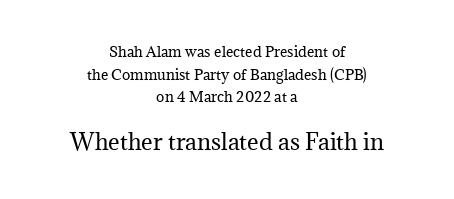
The words here are not underlined. This sample uses an upright cut, with every glyph sitting square on the baseline. Reading down the column, the eye jumps a familiar distance to each next line. Caption: face not bold, strokes unweighted.
